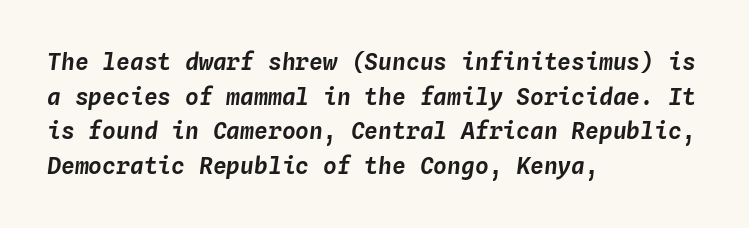
Q: Is the text italic (slanted)? A: Yes, it leans right by about 4 degrees.
Q: Is the text underlined? A: No.
Q: How is the paragraph aligned? A: Left-aligned.
Q: Is the spacing between letters normal or unusually wide? A: Normal.
Q: Is the spacing between lines tight, normal or loose? A: Normal.
